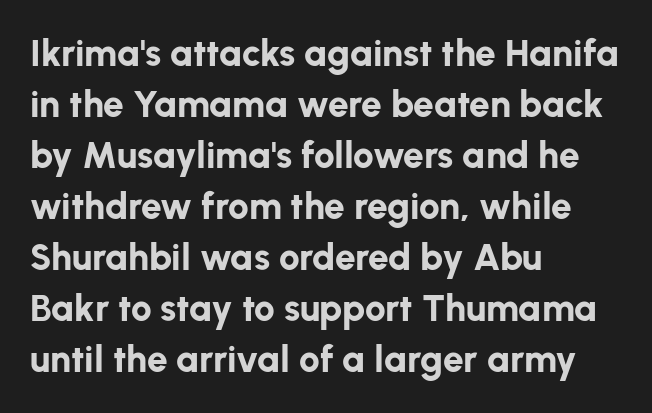
Q: Is the text bold? A: Yes.
Q: Is the text italic (slanted)? A: No, it is upright.
Q: Is the typeface a serif or a sans-serif typeface? A: Sans-serif.
Q: Is the text underlined? A: No.
Q: How is the paragraph aligned? A: Left-aligned.
Q: Is the spacing between letters normal or unusually wide? A: Normal.
Q: Is the spacing between lines tight, normal or loose? A: Normal.
Q: Width (condensed, normal, or wide)? A: Normal.
Q: Stroke contrast? A: Low.
Q: x-height? A: Medium.
Q: Monospaced? A: No.
